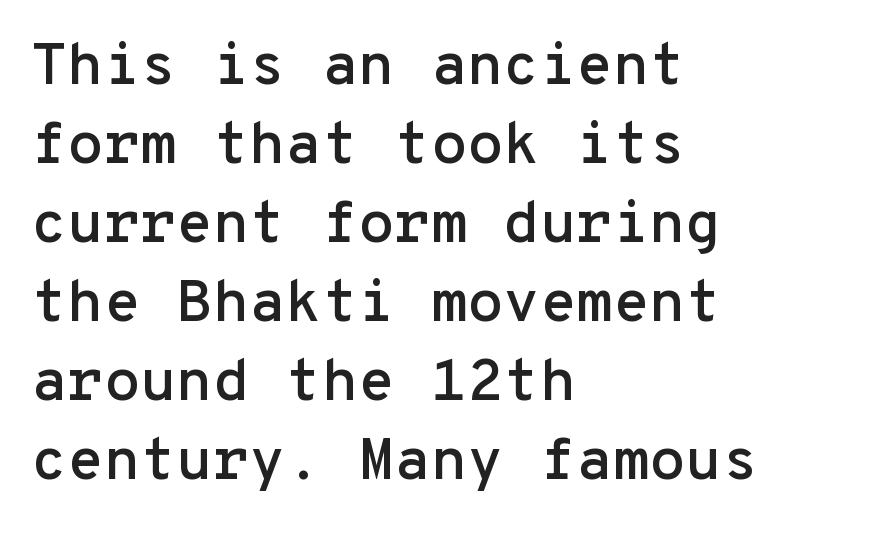
Q: Is the text italic (slanted)? A: No, it is upright.
Q: Is the typeface a serif or a sans-serif typeface? A: Sans-serif.
Q: Is the text underlined? A: No.
Q: How is the paragraph aligned? A: Left-aligned.
Q: Is the spacing between letters normal or unusually wide? A: Normal.
Q: Is the spacing between lines tight, normal or loose? A: Normal.
Q: Width (condensed, normal, or wide)? A: Normal.
Q: Stroke contrast? A: Low.
Q: x-height? A: Medium.
Q: Monospaced? A: Yes.
